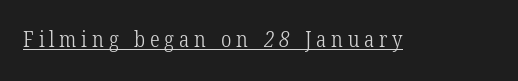
{"bold": "no", "underline": "yes", "letter_spacing": "wide", "letter_spacing_em": 0.22, "glyph_px": 22}
